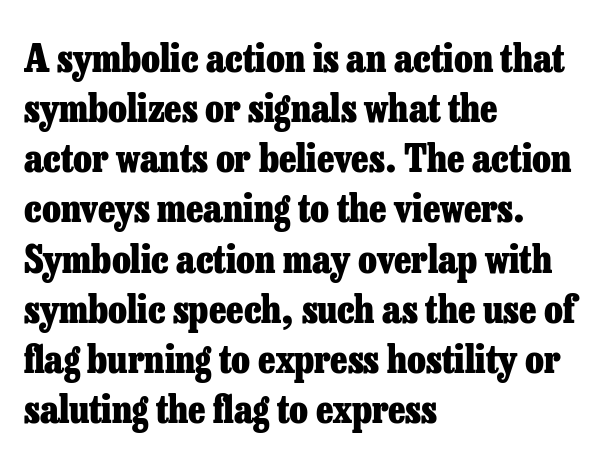
The image shows 38 px heavy serif type, upright; set left-aligned, normal line spacing (1.32x), normal letter spacing, not underlined; low stroke contrast and a medium x-height.
